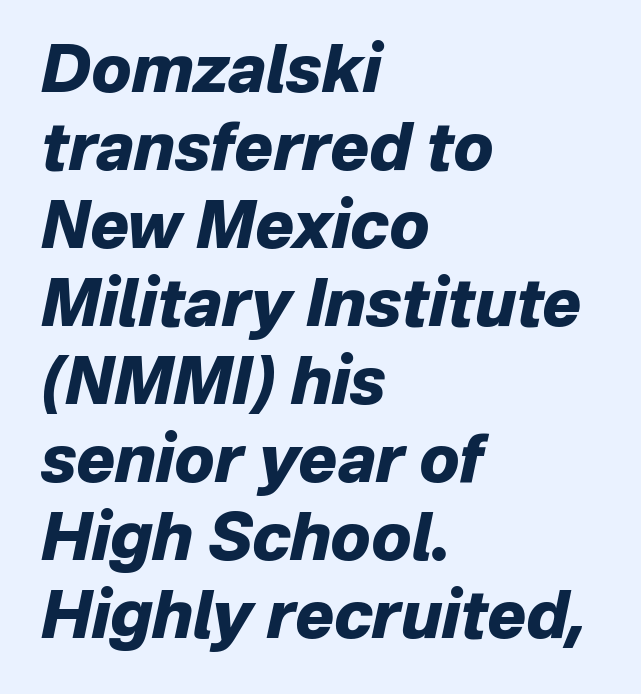
Q: Is the text bold? A: Yes.
Q: Is the text italic (slanted)? A: Yes, it leans right by about 12 degrees.
Q: Is the text underlined? A: No.
Q: How is the paragraph aligned? A: Left-aligned.
Q: Is the spacing between letters normal or unusually wide? A: Normal.
Q: Width (condensed, normal, or wide)? A: Normal.
Q: Stroke contrast? A: Low.
Q: x-height? A: Medium.
Q: Monospaced? A: No.
